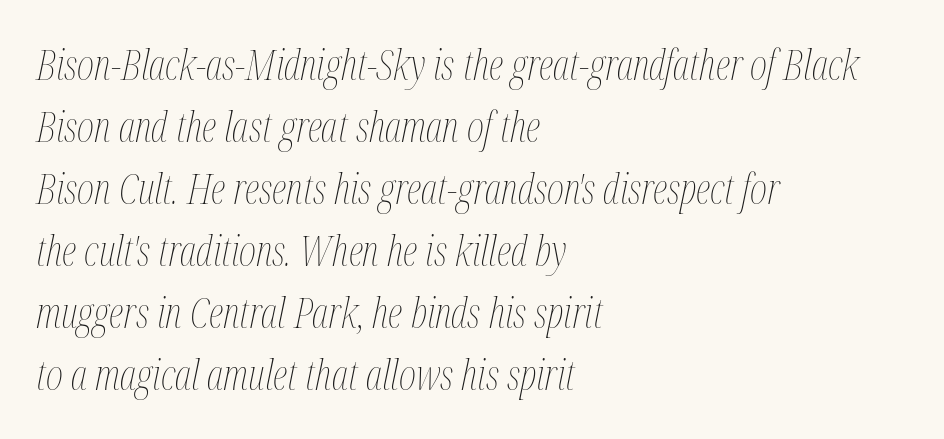
{"italic": "yes", "lean": "right", "slant_degrees": 12, "bold": "no", "weight": "thin", "width": "condensed", "stroke_contrast": "medium", "x_height": "medium", "monospaced": "no", "underline": "no", "align": "left", "line_spacing": "normal", "line_spacing_ratio": 1.51, "letter_spacing": "normal", "letter_spacing_em": 0.0, "glyph_px": 41}
